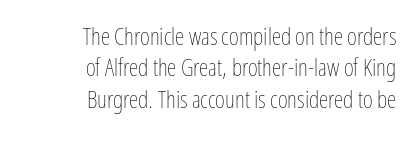
Q: Is the text bold? A: No.
Q: Is the text italic (slanted)? A: No, it is upright.
Q: Is the text underlined? A: No.
Q: How is the paragraph aligned? A: Right-aligned.
Q: Is the spacing between letters normal or unusually wide? A: Normal.
Q: Is the spacing between lines tight, normal or loose? A: Normal.
